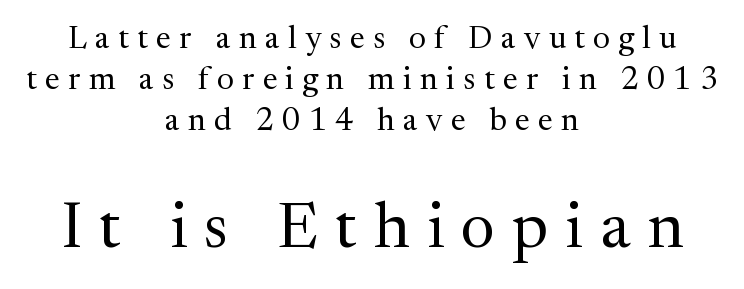
Q: Is the text bold? A: No.
Q: Is the text italic (slanted)? A: No, it is upright.
Q: Is the typeface a serif or a sans-serif typeface? A: Serif.
Q: Is the text underlined? A: No.
Q: How is the paragraph aligned? A: Centered.
Q: Is the spacing between letters normal or unusually wide? A: Unusually wide.
Q: Is the spacing between lines tight, normal or loose? A: Normal.
Q: Which block of text is set in a larger size, the first (top) or the second (bottom)? A: The second (bottom) one.
Q: Width (condensed, normal, or wide)? A: Normal.
Q: Stroke contrast? A: Medium.
Q: x-height? A: Medium.
Q: Monospaced? A: No.
